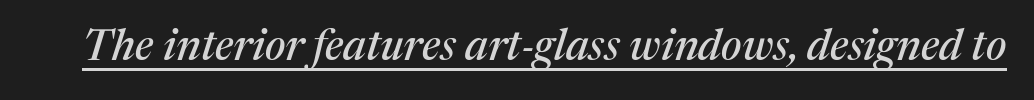
You can tell from the footed stems that serif type was used. The rendering uses natural spacing where letterforms have individual widths. A typesetter would mark this as italic. The sample's only ornament is a line tracing under the words.
